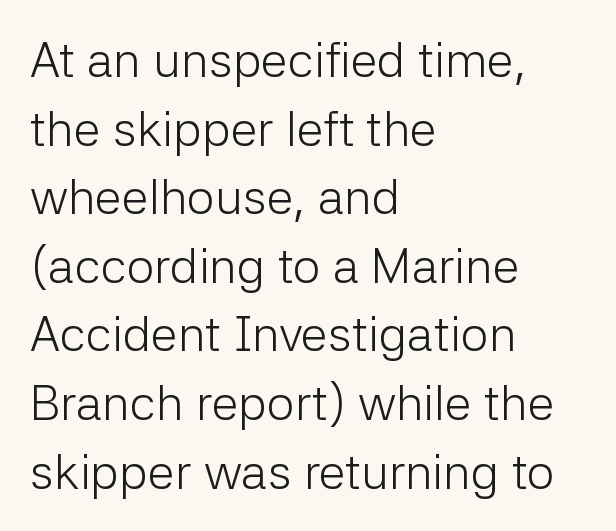
The image shows 49 px light sans-serif type, upright; set left-aligned, normal line spacing (1.4x), normal letter spacing, not underlined; low stroke contrast and a medium x-height.
